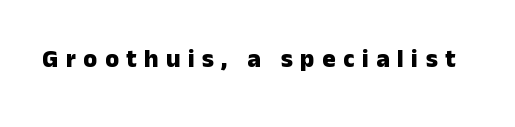
Q: Is the text bold? A: Yes.
Q: Is the text italic (slanted)? A: No, it is upright.
Q: Is the text underlined? A: No.
Q: Is the spacing between letters normal or unusually wide? A: Unusually wide.
